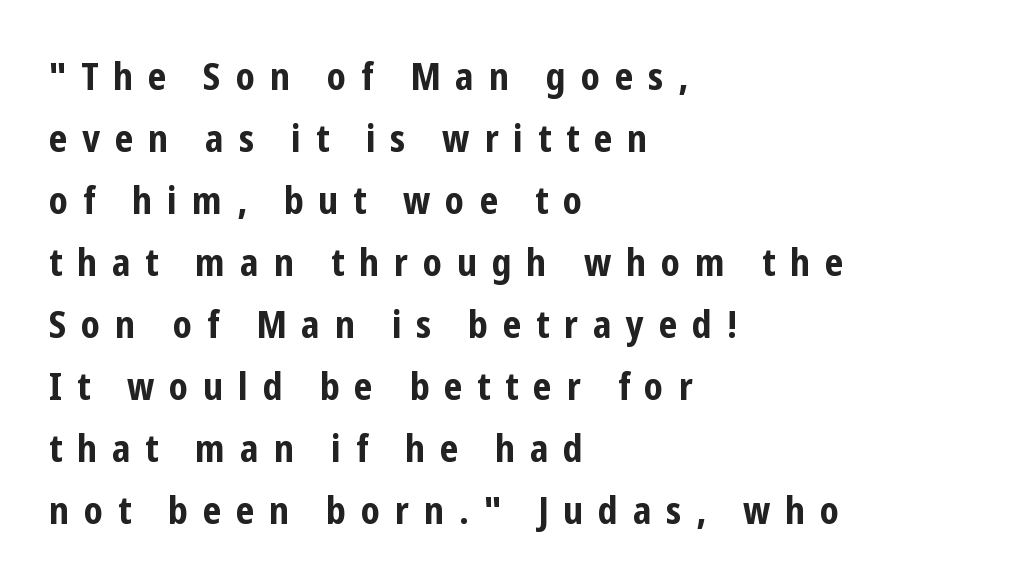
Vertical spacing — default. Think of a printed novel: that variable character pitch is what you see here. A bare baseline throughout the passage. The strokes are fattened all the way to bold.
